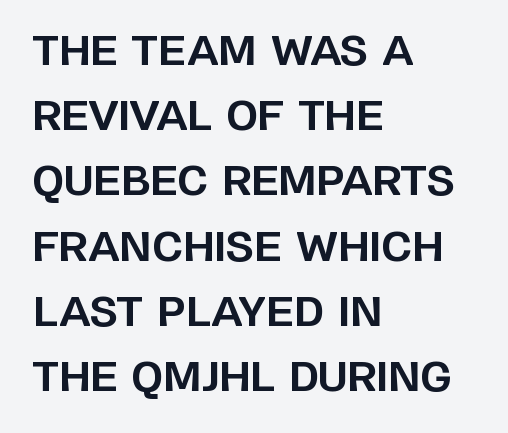
The image shows 41 px bold sans-serif type, upright; set left-aligned, normal line spacing (1.59x), normal letter spacing, not underlined; low stroke contrast and a large x-height.
